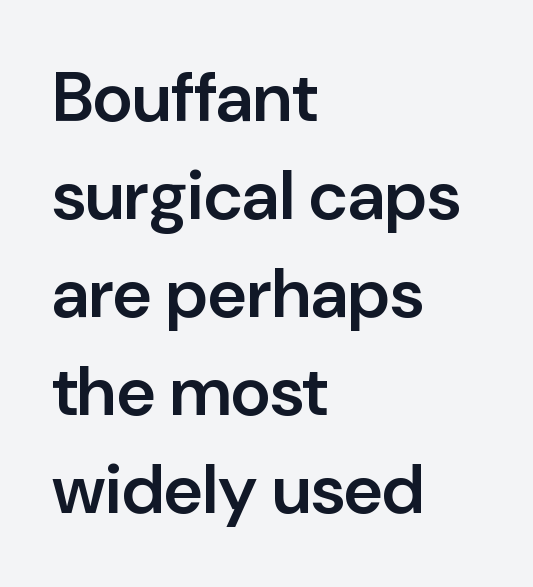
{"serif": "no", "italic": "no", "bold": "semi", "weight": "semibold", "width": "normal", "stroke_contrast": "low", "x_height": "medium", "monospaced": "no", "underline": "no", "align": "left", "line_spacing": "normal", "line_spacing_ratio": 1.42, "letter_spacing": "normal", "letter_spacing_em": 0.0, "glyph_px": 69}
